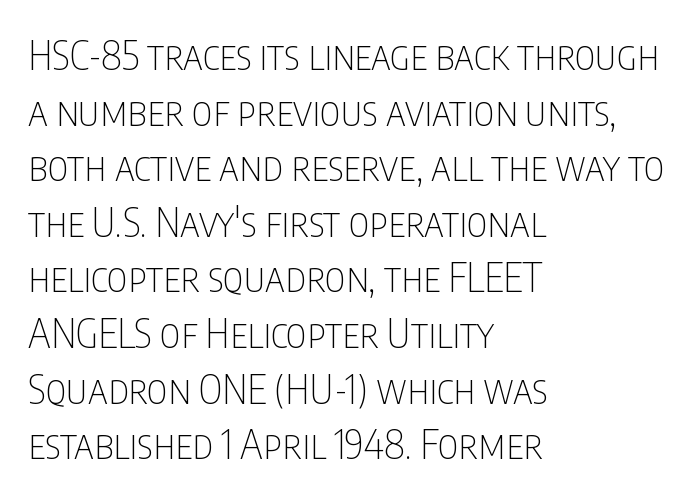
Q: Is the text bold? A: No.
Q: Is the text italic (slanted)? A: No, it is upright.
Q: Is the typeface a serif or a sans-serif typeface? A: Sans-serif.
Q: Is the text underlined? A: No.
Q: How is the paragraph aligned? A: Left-aligned.
Q: Is the spacing between letters normal or unusually wide? A: Normal.
Q: Is the spacing between lines tight, normal or loose? A: Normal.
Q: Width (condensed, normal, or wide)? A: Condensed.
Q: Stroke contrast? A: Low.
Q: x-height? A: Large.
Q: Monospaced? A: No.
